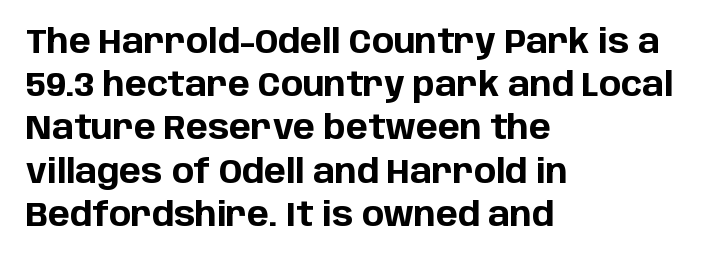
Q: Is the text bold? A: Yes.
Q: Is the text italic (slanted)? A: No, it is upright.
Q: Is the typeface a serif or a sans-serif typeface? A: Sans-serif.
Q: Is the text underlined? A: No.
Q: How is the paragraph aligned? A: Left-aligned.
Q: Is the spacing between letters normal or unusually wide? A: Normal.
Q: Is the spacing between lines tight, normal or loose? A: Normal.
Q: Width (condensed, normal, or wide)? A: Normal.
Q: Stroke contrast? A: Low.
Q: x-height? A: Large.
Q: Monospaced? A: No.
